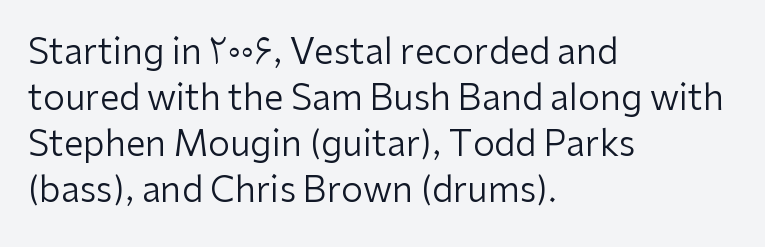
The setting favours the left margin, as ordinary paragraphs usually do. Rule under the text: the space is simply empty. Horizontal bands of white between lines are of average thickness. Weight: not bold — regular or lighter.
